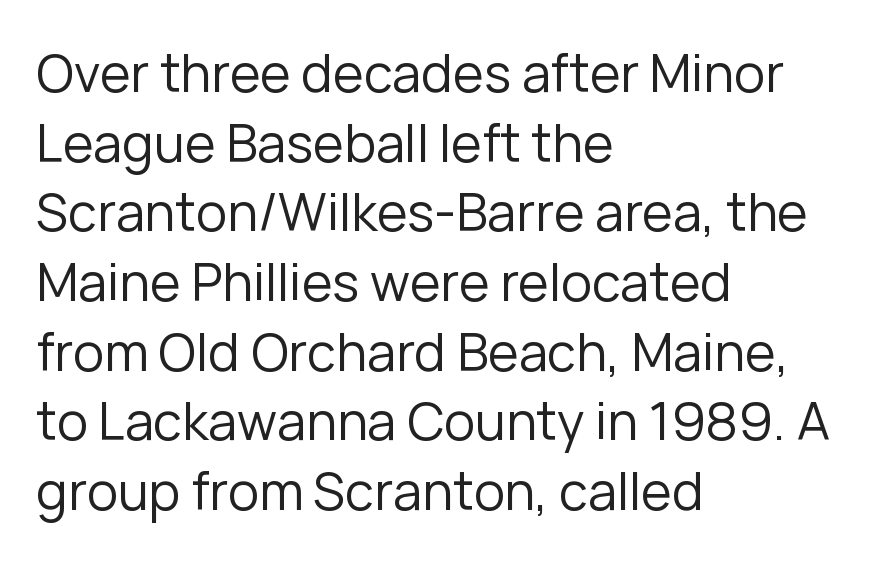
Q: Is the text bold? A: No.
Q: Is the text italic (slanted)? A: No, it is upright.
Q: Is the typeface a serif or a sans-serif typeface? A: Sans-serif.
Q: Is the text underlined? A: No.
Q: How is the paragraph aligned? A: Left-aligned.
Q: Is the spacing between letters normal or unusually wide? A: Normal.
Q: Is the spacing between lines tight, normal or loose? A: Normal.
Q: Width (condensed, normal, or wide)? A: Normal.
Q: Stroke contrast? A: Low.
Q: x-height? A: Medium.
Q: Monospaced? A: No.
